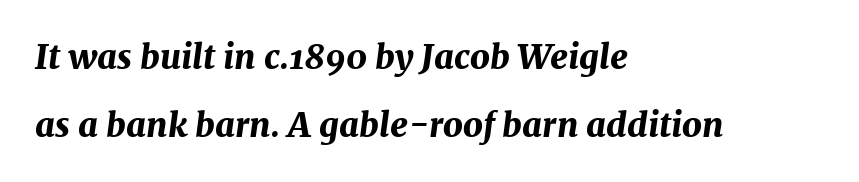
Each word holds together tightly as a unit, with standard inter-letter gaps. The rendering uses natural spacing where letterforms have individual widths. The face used here has a pronounced slope to its letters. Glance below the letters and you will spot only blank space. The leading is generous, giving the passage an open texture.
